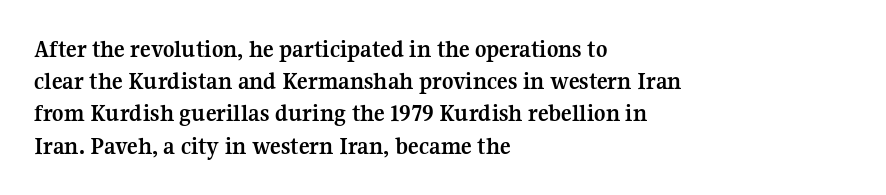
The image shows 25 px bold type, upright; set left-aligned, normal line spacing (1.29x), normal letter spacing, not underlined.
